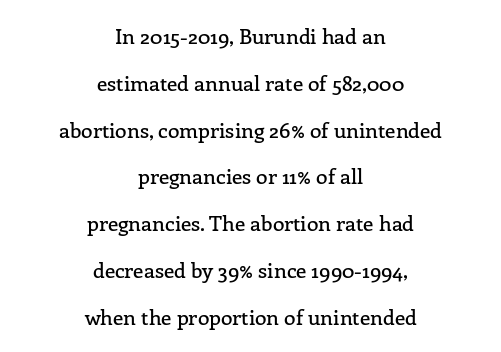
Bare-footed words on every line. The compositor balanced each line on the midline. You can tell it's not italic because the verticals are truly vertical. Quick note: interline space is abundant. The letters sit at their default tracking, neither squeezed nor spread.
